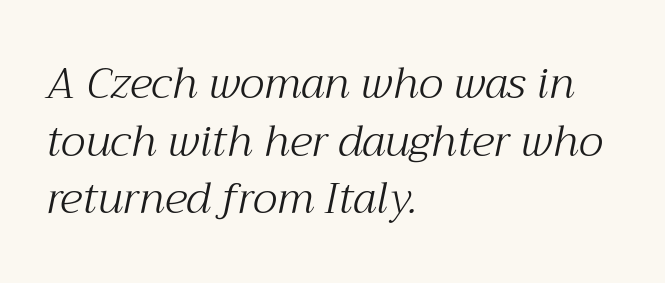
{"serif": "yes", "italic": "yes", "lean": "right", "slant_degrees": 12, "bold": "no", "weight": "light", "width": "normal", "stroke_contrast": "medium", "x_height": "medium", "monospaced": "no", "underline": "no", "align": "left", "line_spacing": "normal", "line_spacing_ratio": 1.34, "letter_spacing": "normal", "letter_spacing_em": 0.0, "glyph_px": 43}
